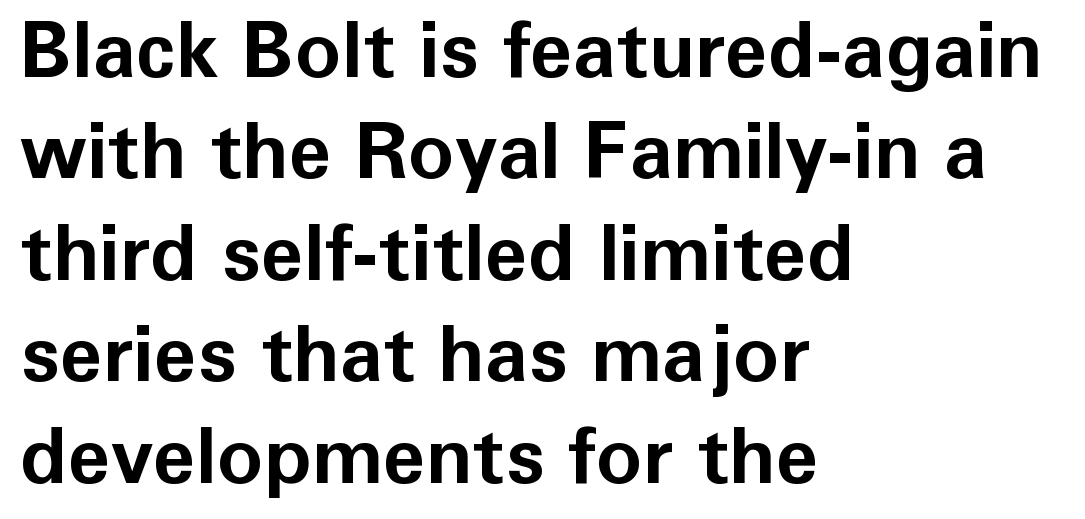
Plenty of ink on the page — the face is bold. There is no visible air inserted between adjacent glyphs. You could not count columns in this text — the font is proportionally spaced. This sample is left-justified, so line endings fall wherever the words run out. Regarding leading, the lines here are spaced in the standard way. Check where the strokes stop: nothing finishes them off — pure sans.
